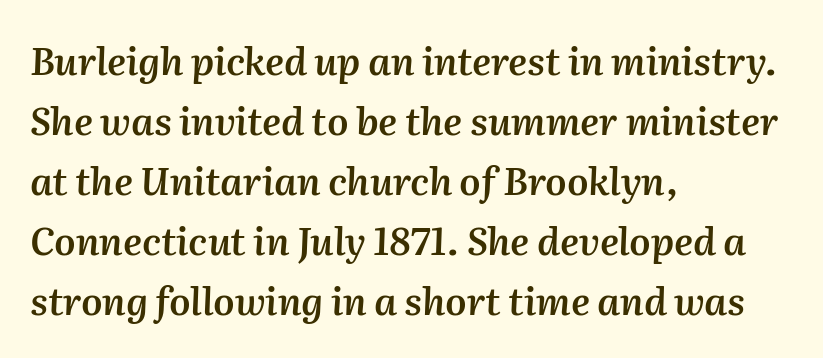
The image shows 38 px semibold type, italic (leaning right); set left-aligned, normal line spacing (1.58x), normal letter spacing, not underlined; medium stroke contrast and a medium x-height.
